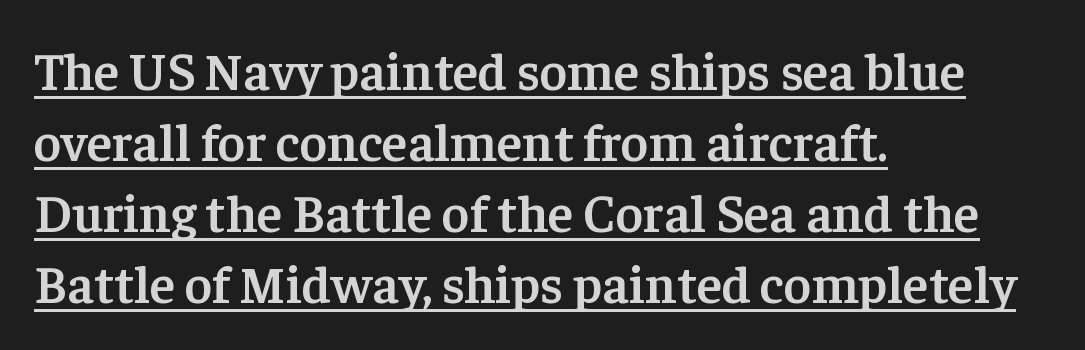
The image shows 53 px semibold serif type, upright; set left-aligned, normal line spacing (1.34x), normal letter spacing, underlined; low stroke contrast and a medium x-height.
